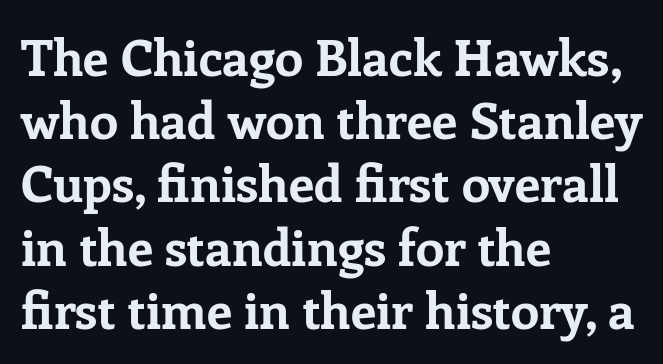
The image shows 51 px bold serif type, upright; set left-aligned, line spacing 1.24x, normal letter spacing, not underlined; low stroke contrast and a medium x-height.
